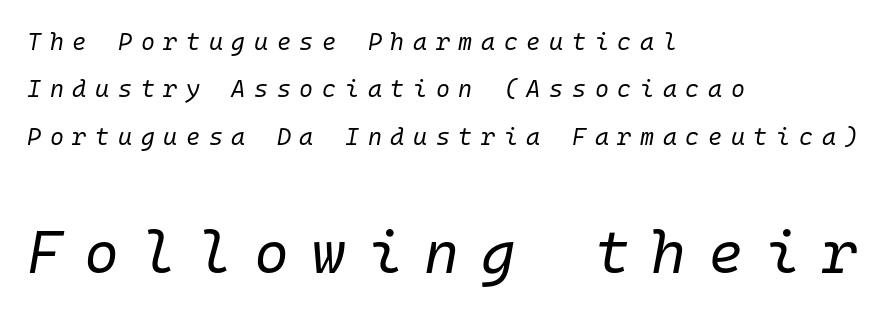
Q: Is the text bold? A: No.
Q: Is the text italic (slanted)? A: Yes, it leans right by about 10 degrees.
Q: Is the text underlined? A: No.
Q: How is the paragraph aligned? A: Left-aligned.
Q: Is the spacing between letters normal or unusually wide? A: Unusually wide.
Q: Is the spacing between lines tight, normal or loose? A: Loose.
Q: Which block of text is set in a larger size, the first (top) or the second (bottom)? A: The second (bottom) one.
Q: Width (condensed, normal, or wide)? A: Normal.
Q: Stroke contrast? A: Low.
Q: x-height? A: Medium.
Q: Monospaced? A: Yes.
